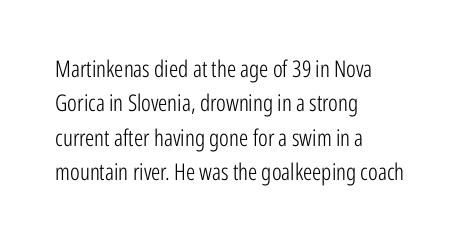
The vertical gap from one line to the next is medium. These lines were composed using upright roman letters. Horizontal alignment here is leftward, the default for most running prose. The gaps between neighbouring characters are ordinary and unremarkable. Weight: regular or lighter.
